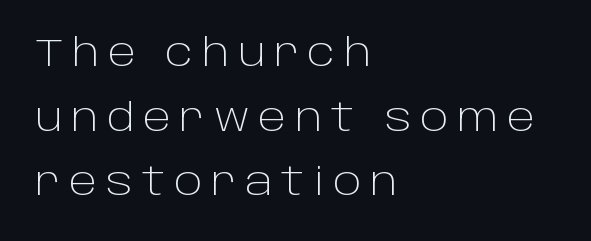
{"serif": "no", "italic": "no", "bold": "no", "weight": "light", "width": "normal", "stroke_contrast": "low", "x_height": "large", "monospaced": "no", "underline": "no", "align": "left", "line_spacing": "normal", "line_spacing_ratio": 1.7, "letter_spacing": "wide", "letter_spacing_em": 0.23, "glyph_px": 38}
